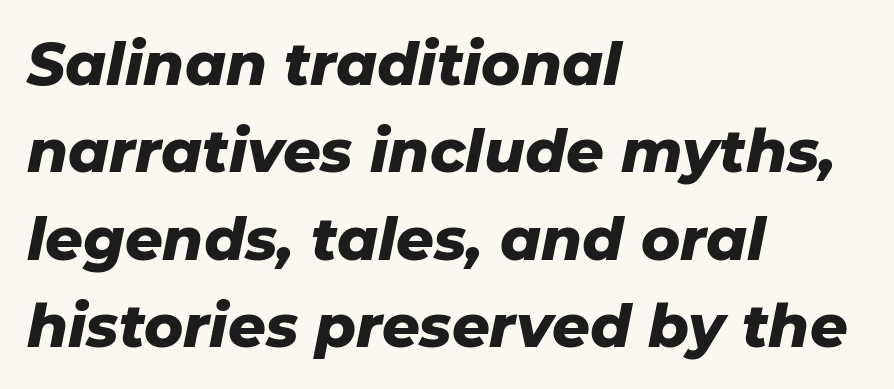
The image shows 59 px heavy type, italic (leaning right); set left-aligned, normal line spacing (1.48x), normal letter spacing, not underlined; low stroke contrast and a medium x-height.
